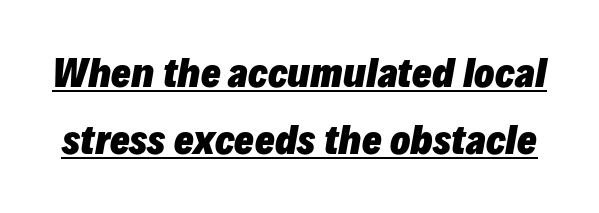
Q: Is the text bold? A: Yes.
Q: Is the text italic (slanted)? A: Yes, it leans right by about 10 degrees.
Q: Is the text underlined? A: Yes.
Q: Is the spacing between letters normal or unusually wide? A: Normal.
Q: Width (condensed, normal, or wide)? A: Normal.
Q: Stroke contrast? A: Low.
Q: x-height? A: Medium.
Q: Monospaced? A: No.
